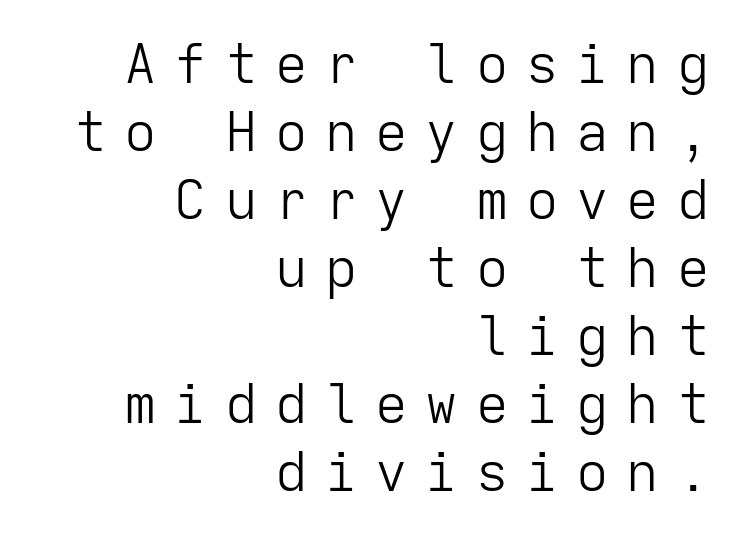
{"serif": "no", "italic": "no", "bold": "no", "weight": "light", "width": "normal", "stroke_contrast": "low", "x_height": "medium", "monospaced": "yes", "underline": "no", "align": "right", "line_spacing": "normal", "line_spacing_ratio": 1.26, "letter_spacing": "wide", "letter_spacing_em": 0.33, "glyph_px": 54}
